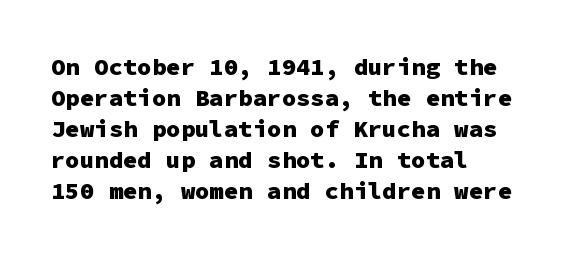
If you measured baseline to baseline, you'd find a middling distance. The specimen reads as upright at a glance. Glyph-to-glyph distance matches everyday printed text. Heavy, bold letterforms. Each row of text sits above clean, open space.
